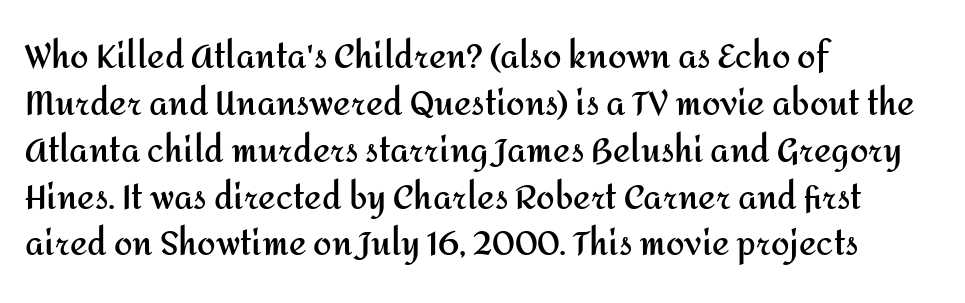
The type is set solid horizontally, with unmodified tracking. Typesetter's note: full bold, strokes at maximum text heaviness. If you drew a ruler down the left edge, every line would touch it. Only glyphs here, with clear space below each row. Vertically, the passage feels balanced, rows spaced as you'd expect.
